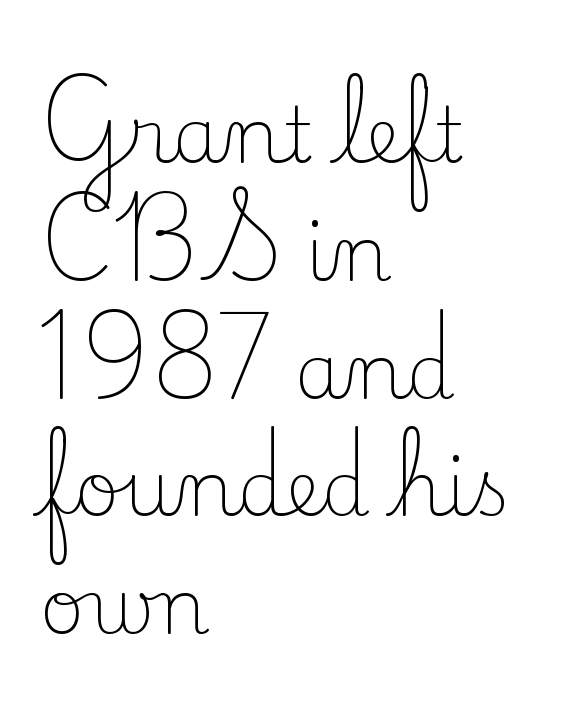
Q: Is the text bold? A: No.
Q: Is the text italic (slanted)? A: No, it is upright.
Q: Is the typeface a serif or a sans-serif typeface? A: Serif.
Q: Is the text underlined? A: No.
Q: How is the paragraph aligned? A: Left-aligned.
Q: Is the spacing between letters normal or unusually wide? A: Normal.
Q: Is the spacing between lines tight, normal or loose? A: Normal.
Q: Width (condensed, normal, or wide)? A: Normal.
Q: Stroke contrast? A: Low.
Q: x-height? A: Small.
Q: Monospaced? A: No.
